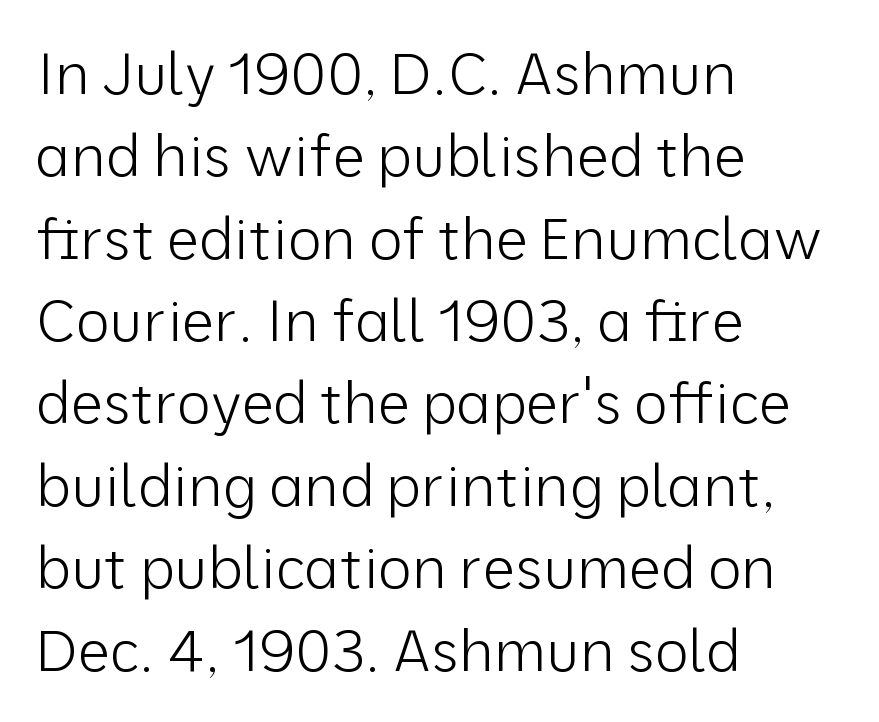
{"serif": "no", "italic": "no", "bold": "no", "weight": "light", "width": "normal", "stroke_contrast": "low", "x_height": "medium", "monospaced": "no", "underline": "no", "align": "left", "line_spacing": "normal", "line_spacing_ratio": 1.42, "letter_spacing": "normal", "letter_spacing_em": 0.0, "glyph_px": 58}
